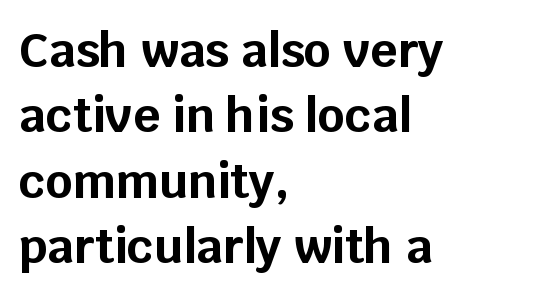
Q: Is the text bold? A: Yes.
Q: Is the text italic (slanted)? A: No, it is upright.
Q: Is the typeface a serif or a sans-serif typeface? A: Sans-serif.
Q: Is the text underlined? A: No.
Q: How is the paragraph aligned? A: Left-aligned.
Q: Is the spacing between letters normal or unusually wide? A: Normal.
Q: Is the spacing between lines tight, normal or loose? A: Normal.
Q: Width (condensed, normal, or wide)? A: Normal.
Q: Stroke contrast? A: Low.
Q: x-height? A: Large.
Q: Monospaced? A: No.
